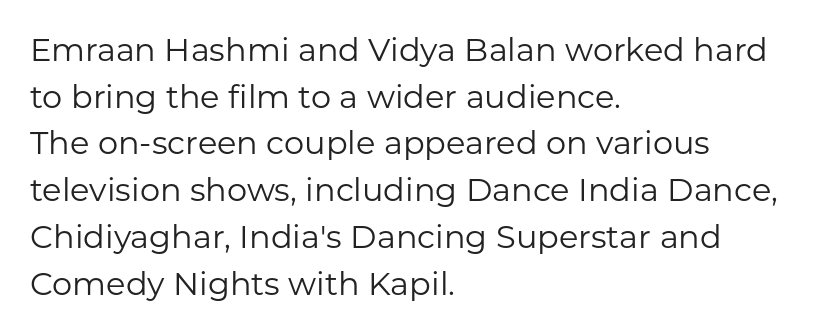
Notice how the stems are strictly vertical — no italics here. The passage shown is typeset with a sans-serif family. There is no visible air inserted between adjacent glyphs. The passage shown is not bold in any degree. Rows of type keep a routine distance in the vertical direction. Here the designer chose a conventional face with non-uniform glyph widths.
